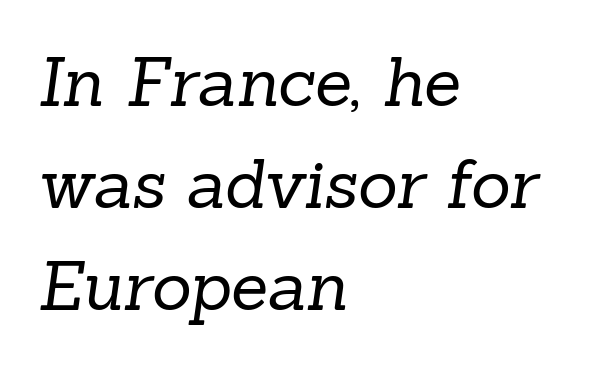
The image shows 68 px regular-weight serif type; set left-aligned, normal line spacing (1.5x), normal letter spacing, not underlined; low stroke contrast and a medium x-height.
